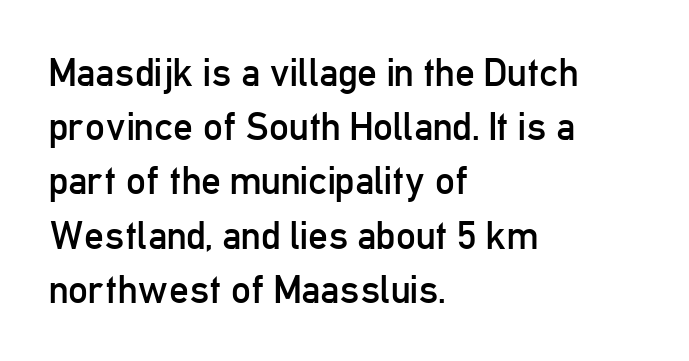
Q: Is the text bold? A: No.
Q: Is the text italic (slanted)? A: No, it is upright.
Q: Is the typeface a serif or a sans-serif typeface? A: Sans-serif.
Q: Is the text underlined? A: No.
Q: How is the paragraph aligned? A: Left-aligned.
Q: Is the spacing between letters normal or unusually wide? A: Normal.
Q: Is the spacing between lines tight, normal or loose? A: Normal.
Q: Width (condensed, normal, or wide)? A: Condensed.
Q: Stroke contrast? A: Low.
Q: x-height? A: Medium.
Q: Monospaced? A: No.
